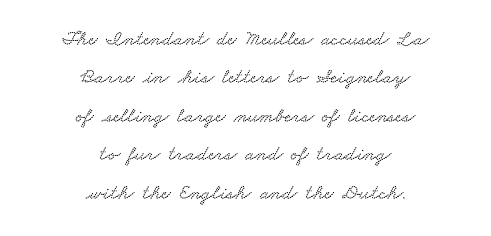
Q: Is the text underlined? A: No.
Q: How is the paragraph aligned? A: Centered.
Q: Is the spacing between letters normal or unusually wide? A: Normal.
